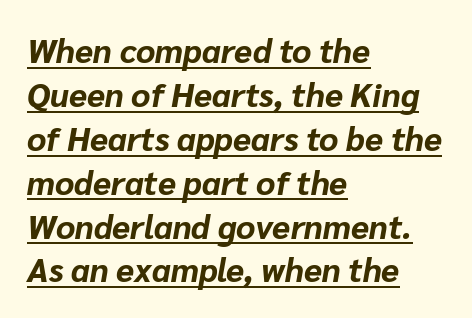
{"italic": "yes", "lean": "right", "slant_degrees": 10, "bold": "yes", "weight": "bold", "width": "normal", "stroke_contrast": "low", "x_height": "medium", "monospaced": "no", "underline": "yes", "align": "left", "line_spacing": "normal", "line_spacing_ratio": 1.33, "letter_spacing": "normal", "letter_spacing_em": 0.0, "glyph_px": 33}
